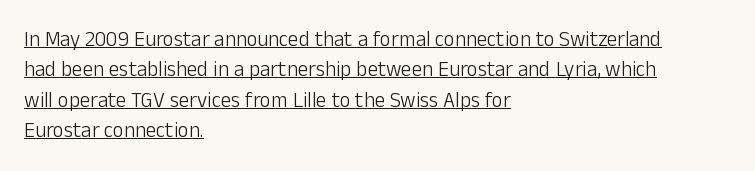
{"italic": "no", "bold": "no", "underline": "yes", "align": "left", "line_spacing": "normal", "line_spacing_ratio": 1.45, "letter_spacing": "normal", "letter_spacing_em": 0.0, "glyph_px": 21}
